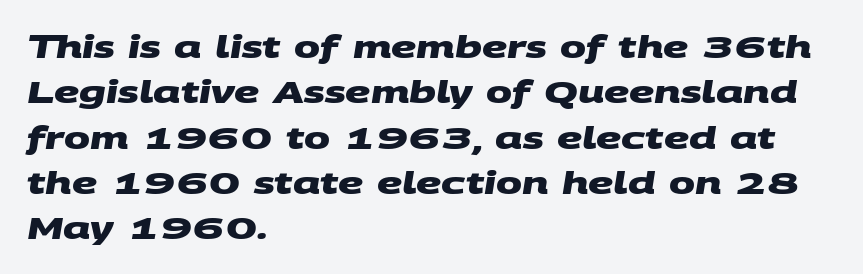
The image shows 31 px heavy, wide sans-serif type; set left-aligned, normal line spacing (1.46x), normal letter spacing, not underlined; medium stroke contrast and a large x-height.
